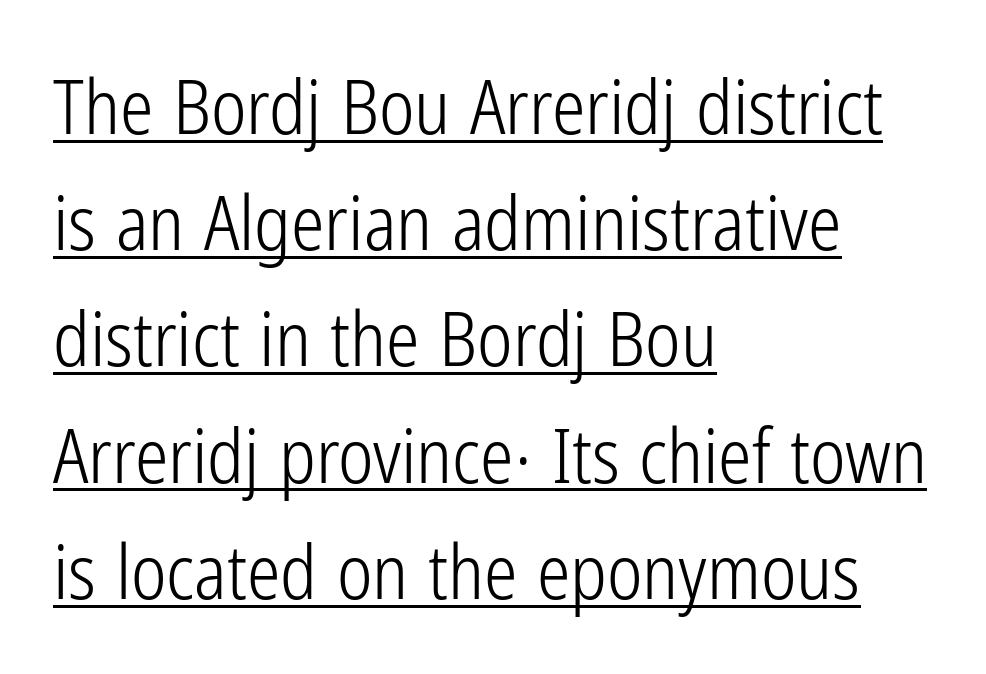
{"serif": "no", "italic": "no", "bold": "no", "weight": "light", "width": "condensed", "stroke_contrast": "low", "x_height": "medium", "monospaced": "no", "underline": "yes", "align": "left", "line_spacing": "normal", "line_spacing_ratio": 1.55, "letter_spacing": "normal", "letter_spacing_em": 0.0, "glyph_px": 75}
